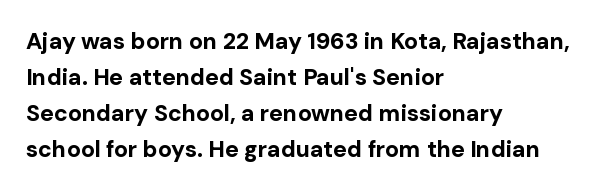
{"italic": "no", "bold": "yes", "underline": "no", "align": "left", "line_spacing": "normal", "line_spacing_ratio": 1.56, "letter_spacing": "normal", "letter_spacing_em": 0.0, "glyph_px": 23}
